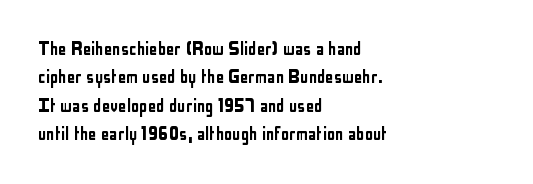
Posture: upright roman. The foot of each line stays bare and open. The passage shown stacks its lines at a standard gap. Alignment: flush left. The horizontal fit of the characters is conventional and even.
